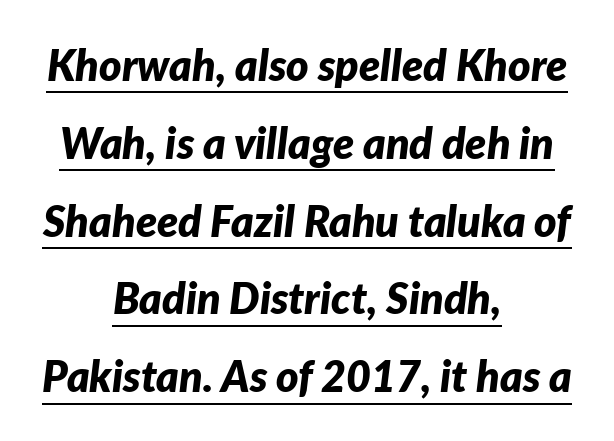
Q: Is the text bold? A: Yes.
Q: Is the text italic (slanted)? A: Yes, it leans right by about 7 degrees.
Q: Is the text underlined? A: Yes.
Q: How is the paragraph aligned? A: Centered.
Q: Is the spacing between letters normal or unusually wide? A: Normal.
Q: Width (condensed, normal, or wide)? A: Normal.
Q: Stroke contrast? A: Low.
Q: x-height? A: Medium.
Q: Monospaced? A: No.
